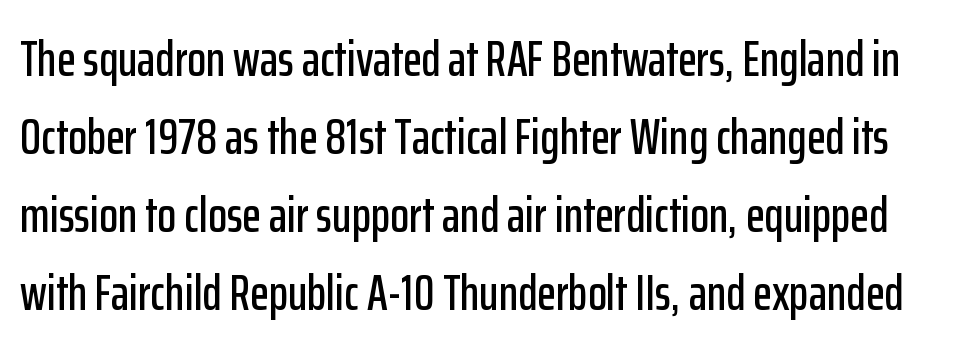
The image shows 49 px condensed sans-serif type, upright; set normal line spacing (1.59x), normal letter spacing, not underlined; low stroke contrast and a medium x-height.
